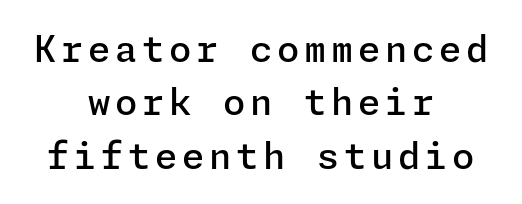
Q: Is the text bold? A: Semi-bold.
Q: Is the text italic (slanted)? A: No, it is upright.
Q: Is the typeface a serif or a sans-serif typeface? A: Sans-serif.
Q: Is the text underlined? A: No.
Q: How is the paragraph aligned? A: Centered.
Q: Is the spacing between lines tight, normal or loose? A: Normal.
Q: Width (condensed, normal, or wide)? A: Normal.
Q: Stroke contrast? A: Low.
Q: x-height? A: Medium.
